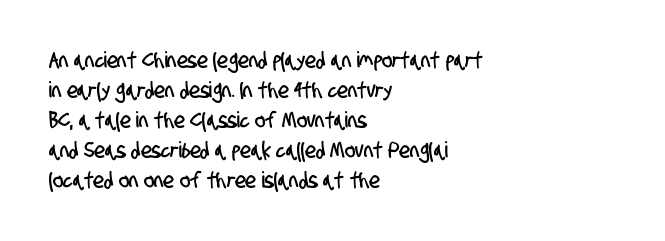
The space between consecutive lines is moderate. Underline: absent. Tracking here is standard; glyphs follow each other at the usual distance. Notice how the passage keeps a crisp vertical edge on the left only.
